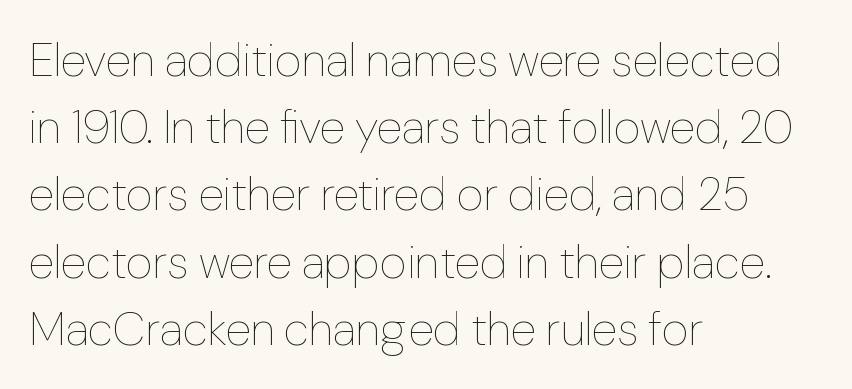
The image shows 47 px thin type, upright; set left-aligned, normal line spacing (1.43x), normal letter spacing, not underlined; low stroke contrast and a medium x-height.
